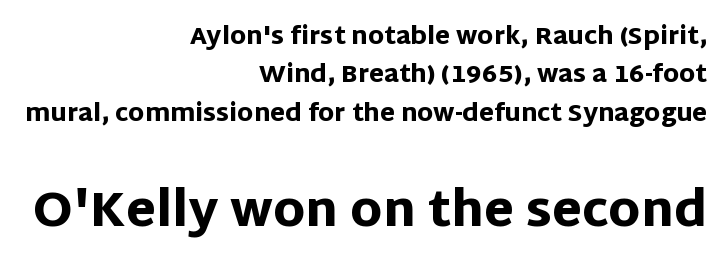
{"serif": "no", "italic": "no", "bold": "yes", "weight": "heavy", "width": "normal", "stroke_contrast": "low", "x_height": "large", "monospaced": "no", "underline": "no", "align": "right", "line_spacing": "normal", "line_spacing_ratio": 1.6, "letter_spacing": "normal", "letter_spacing_em": 0.0, "larger_block": "second", "size_ratio": 2.0, "glyph_px": 48}
